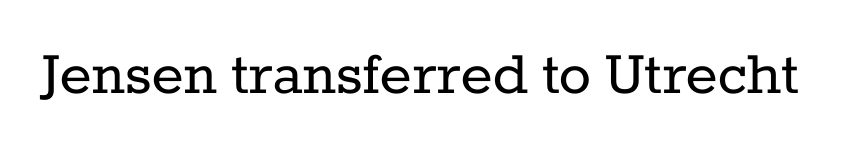
Here the designer chose a conventional face with non-uniform glyph widths. Is the stroke heavy? The answer is a plain regular-or-lighter. The letterforms sit shoulder to shoulder at normal distance. Upright lettering throughout. Any mark beneath the type? The region is blank.
